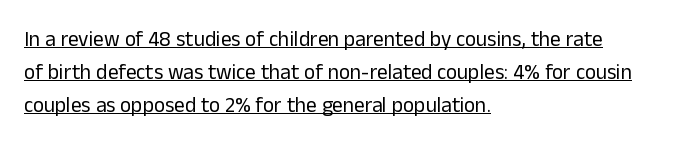
Q: Is the text bold? A: No.
Q: Is the text italic (slanted)? A: No, it is upright.
Q: Is the text underlined? A: Yes.
Q: How is the paragraph aligned? A: Left-aligned.
Q: Is the spacing between letters normal or unusually wide? A: Normal.
Q: Is the spacing between lines tight, normal or loose? A: Normal.
